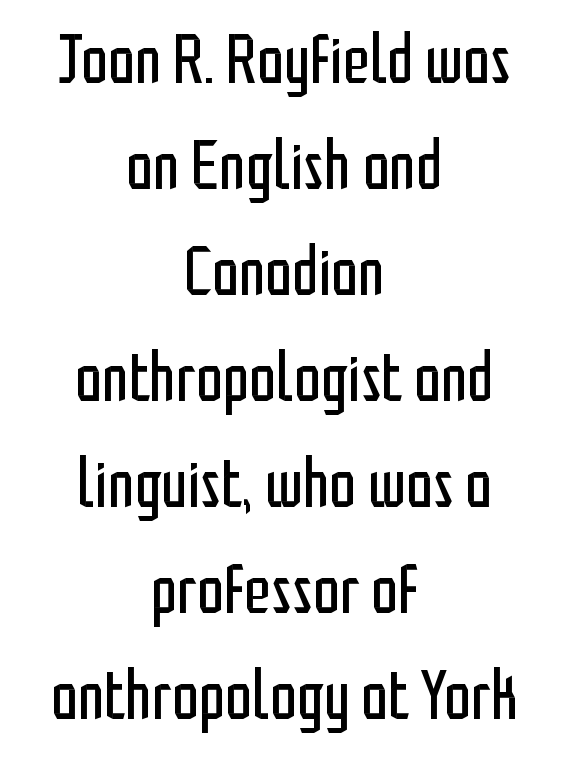
Q: Is the text bold? A: No.
Q: Is the text italic (slanted)? A: No, it is upright.
Q: Is the typeface a serif or a sans-serif typeface? A: Sans-serif.
Q: Is the text underlined? A: No.
Q: How is the paragraph aligned? A: Centered.
Q: Is the spacing between letters normal or unusually wide? A: Normal.
Q: Is the spacing between lines tight, normal or loose? A: Normal.
Q: Width (condensed, normal, or wide)? A: Condensed.
Q: Stroke contrast? A: Low.
Q: x-height? A: Medium.
Q: Monospaced? A: No.
